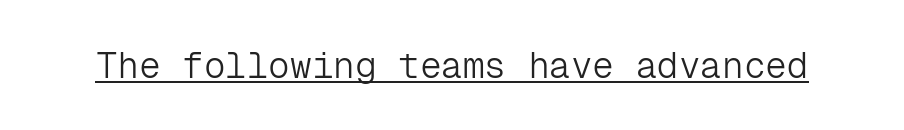
The weight tops out at a normal text grade. Grotesque or geometric, the face here clearly has no serifs. There is no visible air inserted between adjacent glyphs. Like a heading marked for emphasis, these lines bear an underscore. The rendering uses typewriter-style spacing with identical character cells.
